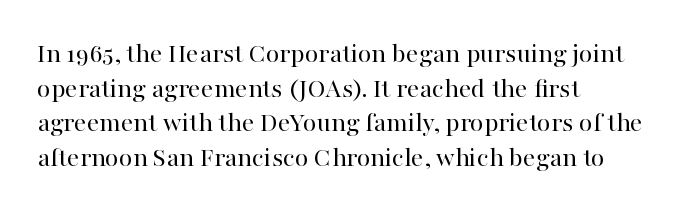
{"serif": "yes", "italic": "no", "bold": "no", "weight": "regular", "width": "normal", "stroke_contrast": "high", "x_height": "medium", "monospaced": "no", "underline": "no", "align": "left", "line_spacing_ratio": 1.24, "letter_spacing": "normal", "letter_spacing_em": 0.0, "glyph_px": 28}
